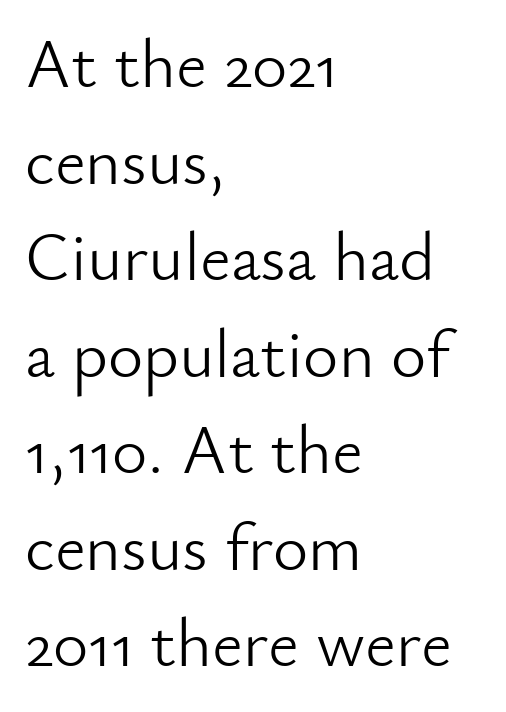
Q: Is the text bold? A: No.
Q: Is the text italic (slanted)? A: No, it is upright.
Q: Is the typeface a serif or a sans-serif typeface? A: Sans-serif.
Q: Is the text underlined? A: No.
Q: How is the paragraph aligned? A: Left-aligned.
Q: Is the spacing between letters normal or unusually wide? A: Normal.
Q: Is the spacing between lines tight, normal or loose? A: Normal.
Q: Width (condensed, normal, or wide)? A: Normal.
Q: Stroke contrast? A: Low.
Q: x-height? A: Small.
Q: Monospaced? A: No.
